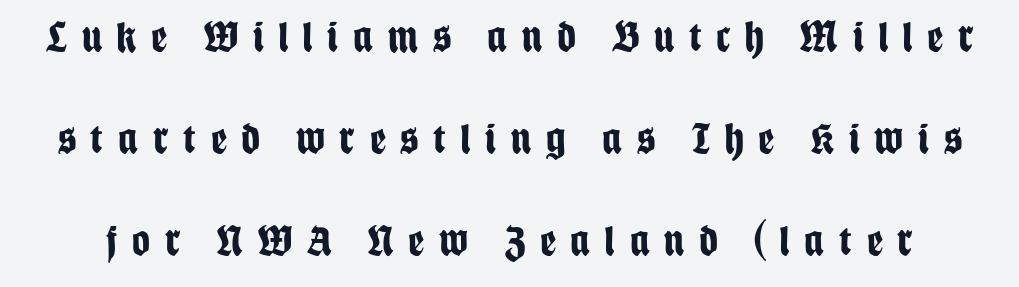
Q: Is the text bold? A: Yes.
Q: Is the text italic (slanted)? A: No, it is upright.
Q: Is the typeface a serif or a sans-serif typeface? A: Sans-serif.
Q: Is the text underlined? A: No.
Q: Is the spacing between letters normal or unusually wide? A: Unusually wide.
Q: Is the spacing between lines tight, normal or loose? A: Loose.
Q: Width (condensed, normal, or wide)? A: Condensed.
Q: Stroke contrast? A: Low.
Q: x-height? A: Large.
Q: Monospaced? A: No.
